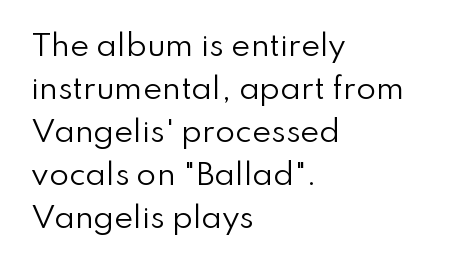
{"serif": "no", "italic": "no", "bold": "no", "weight": "regular", "width": "normal", "stroke_contrast": "low", "x_height": "small", "monospaced": "no", "underline": "no", "align": "left", "line_spacing": "normal", "line_spacing_ratio": 1.48, "letter_spacing": "normal", "letter_spacing_em": 0.0, "glyph_px": 29}
